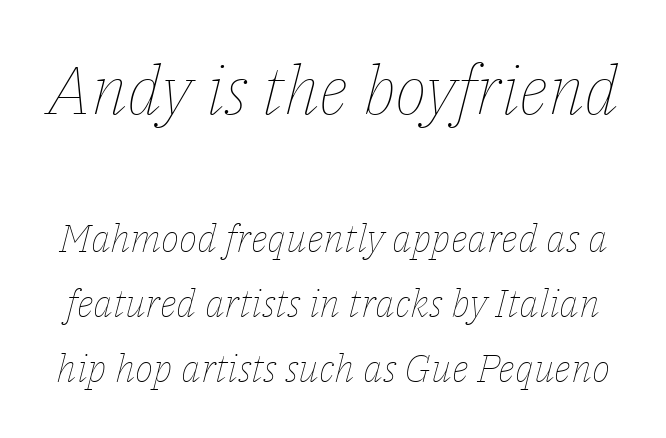
Q: Is the text bold? A: No.
Q: Is the text italic (slanted)? A: Yes, it leans right by about 14 degrees.
Q: Is the text underlined? A: No.
Q: Is the spacing between letters normal or unusually wide? A: Normal.
Q: Is the spacing between lines tight, normal or loose? A: Normal.
Q: Which block of text is set in a larger size, the first (top) or the second (bottom)? A: The first (top) one.
Q: Width (condensed, normal, or wide)? A: Normal.
Q: Stroke contrast? A: Low.
Q: x-height? A: Medium.
Q: Monospaced? A: No.
